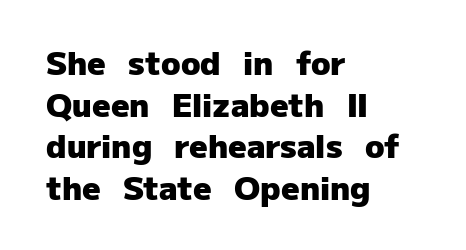
Q: Is the text bold? A: Yes.
Q: Is the text italic (slanted)? A: No, it is upright.
Q: Is the typeface a serif or a sans-serif typeface? A: Sans-serif.
Q: Is the text underlined? A: No.
Q: How is the paragraph aligned? A: Left-aligned.
Q: Is the spacing between letters normal or unusually wide? A: Normal.
Q: Is the spacing between lines tight, normal or loose? A: Normal.
Q: Width (condensed, normal, or wide)? A: Normal.
Q: Stroke contrast? A: Low.
Q: x-height? A: Medium.
Q: Monospaced? A: No.
